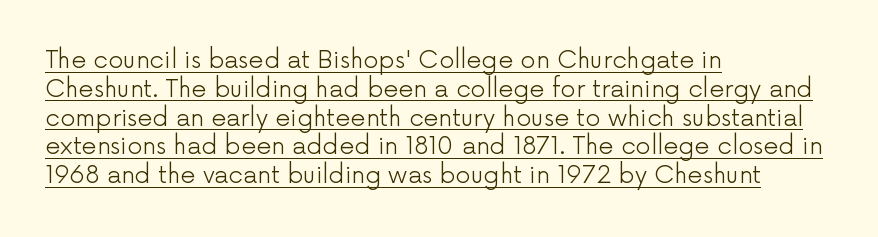
Q: Is the text bold? A: No.
Q: Is the text italic (slanted)? A: No, it is upright.
Q: Is the text underlined? A: Yes.
Q: How is the paragraph aligned? A: Left-aligned.
Q: Is the spacing between letters normal or unusually wide? A: Normal.
